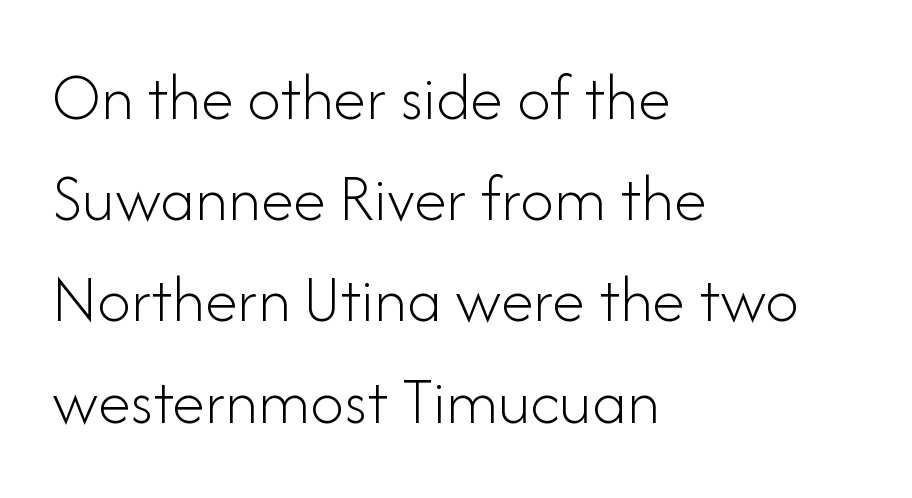
The image shows 67 px light sans-serif type, upright; set left-aligned, normal line spacing (1.51x), normal letter spacing, not underlined; low stroke contrast and a small x-height.
